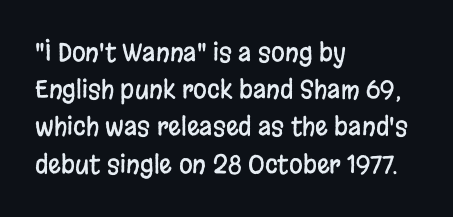
{"italic": "no", "underline": "no", "align": "left", "line_spacing": "normal", "line_spacing_ratio": 1.49, "letter_spacing": "normal", "letter_spacing_em": 0.0, "glyph_px": 25}
